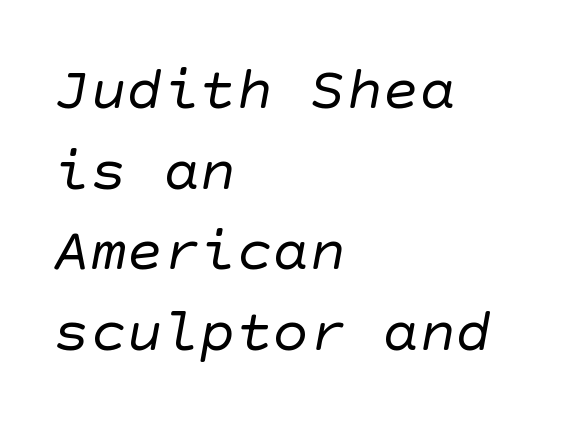
The image shows 61 px regular-weight sans-serif type; set left-aligned, normal line spacing (1.32x), normal letter spacing, not underlined; low stroke contrast and a large x-height.
